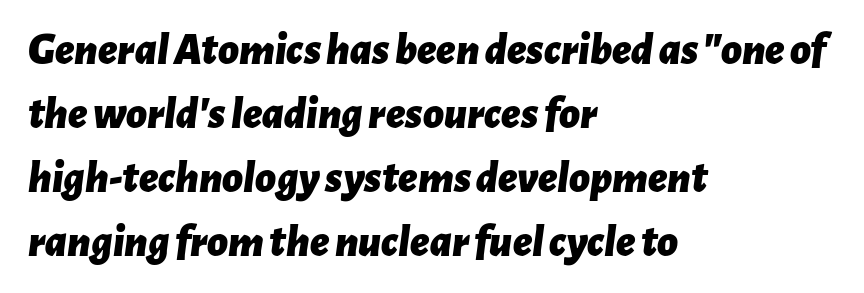
{"italic": "yes", "lean": "right", "slant_degrees": 7, "bold": "yes", "weight": "bold", "width": "normal", "stroke_contrast": "low", "x_height": "medium", "monospaced": "no", "underline": "no", "align": "left", "line_spacing": "normal", "line_spacing_ratio": 1.42, "letter_spacing": "normal", "letter_spacing_em": 0.0, "glyph_px": 45}
